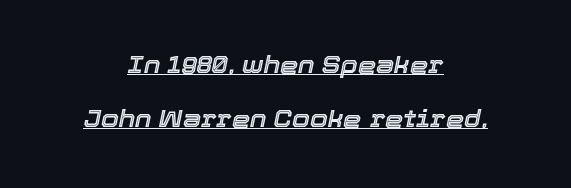
Nobody touched the tracking dial on this one. Whoever set this chose breathing room over compactness in the vertical rhythm. Slant detected: the letters are inclined. Emphasis is given by a line drawn under the lettering. The whitespace from short lines is split evenly between both sides.
